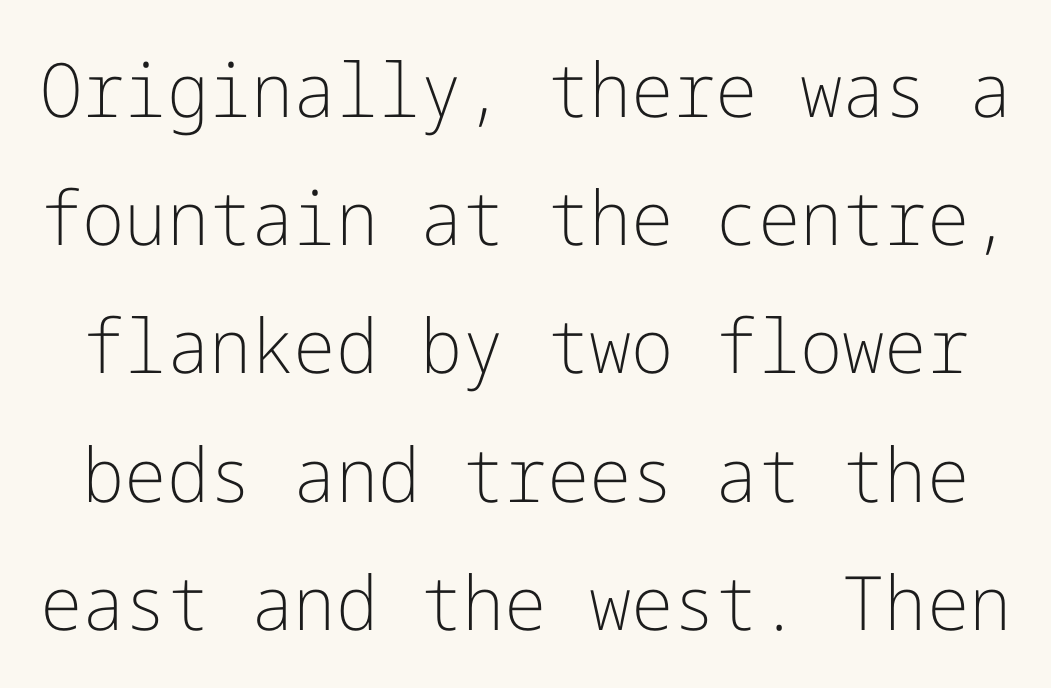
Heaviness? Minimal to ordinary, like unemphasized prose. It's the straight-up-and-down kind of type. Beneath every word, the page is bare. The passage shown is typeset with a sans-serif family.
